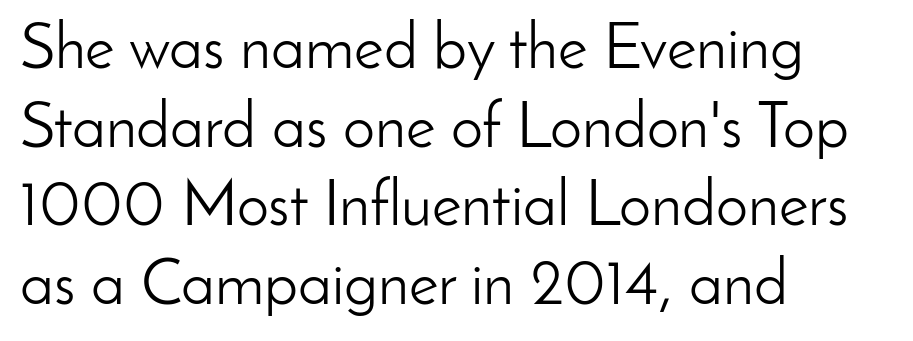
{"serif": "no", "italic": "no", "bold": "no", "weight": "light", "width": "normal", "stroke_contrast": "low", "x_height": "small", "monospaced": "no", "underline": "no", "align": "left", "line_spacing_ratio": 1.23, "letter_spacing": "normal", "letter_spacing_em": 0.0, "glyph_px": 64}
